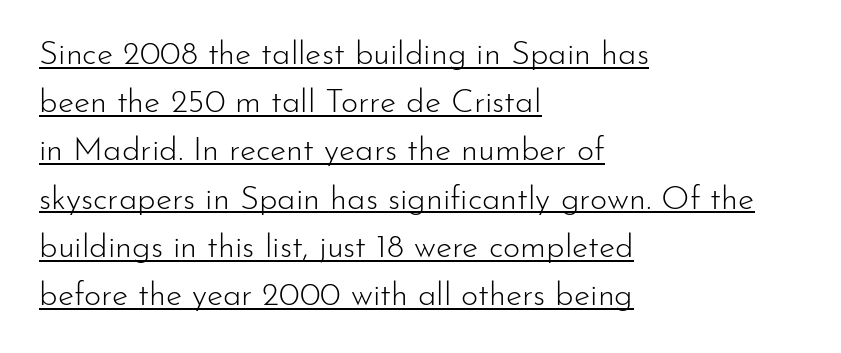
The image shows 33 px light sans-serif type, upright; set left-aligned, normal line spacing (1.46x), normal letter spacing, underlined; low stroke contrast and a small x-height.
